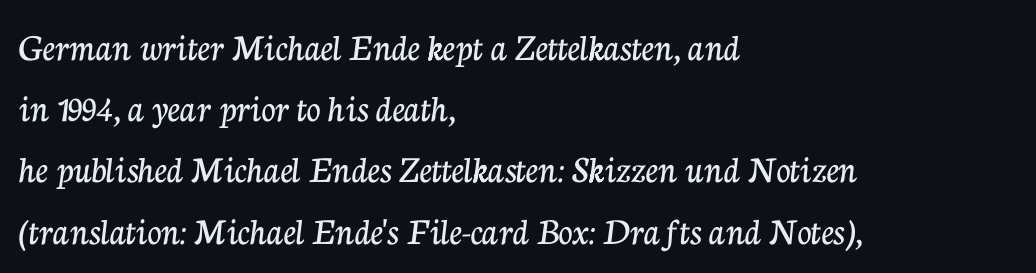
Q: Is the text italic (slanted)? A: Yes.
Q: Is the typeface a serif or a sans-serif typeface? A: Serif.
Q: Is the text underlined? A: No.
Q: How is the paragraph aligned? A: Left-aligned.
Q: Is the spacing between letters normal or unusually wide? A: Normal.
Q: Is the spacing between lines tight, normal or loose? A: Normal.
Q: Width (condensed, normal, or wide)? A: Normal.
Q: Stroke contrast? A: Low.
Q: x-height? A: Medium.
Q: Monospaced? A: No.
